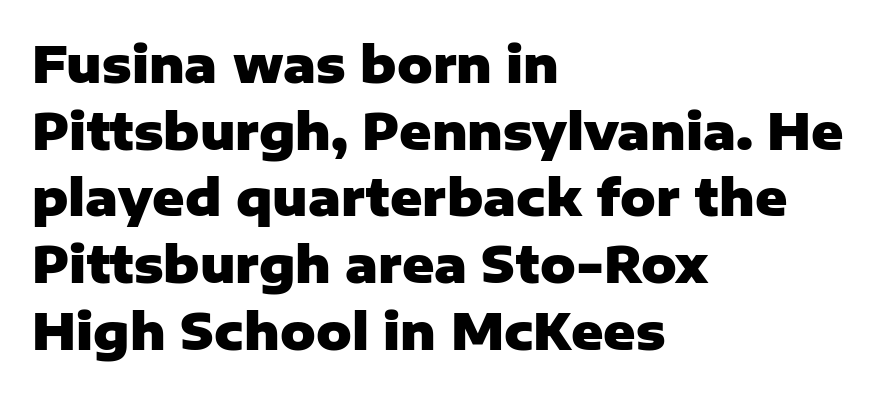
The image shows 49 px heavy sans-serif type, upright; set left-aligned, normal line spacing (1.36x), normal letter spacing, not underlined; low stroke contrast and a medium x-height.
